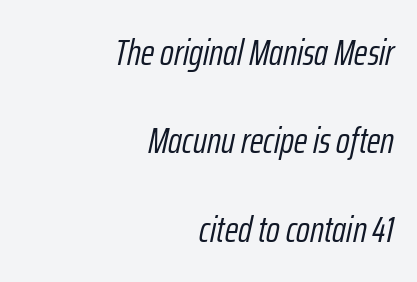
Reading down the column, the eye jumps a long way to each next line. The rendering uses natural spacing where letterforms have individual widths. Does extra space separate the letters? No, they use regular spacing. These lines are set flush right with a ragged left edge.
